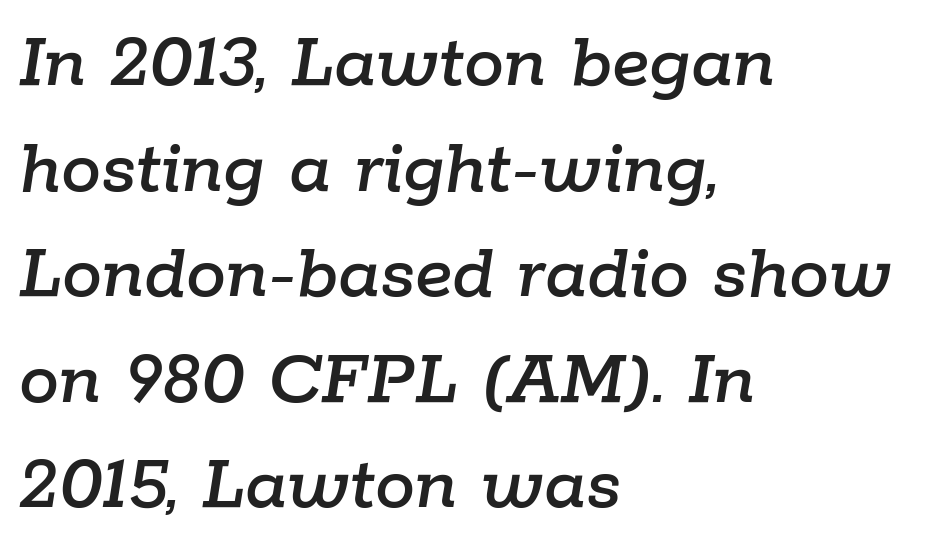
Q: Is the text italic (slanted)? A: Yes, it leans right by about 9 degrees.
Q: Is the text underlined? A: No.
Q: How is the paragraph aligned? A: Left-aligned.
Q: Is the spacing between letters normal or unusually wide? A: Normal.
Q: Is the spacing between lines tight, normal or loose? A: Normal.
Q: Width (condensed, normal, or wide)? A: Normal.
Q: Stroke contrast? A: Low.
Q: x-height? A: Medium.
Q: Monospaced? A: No.
